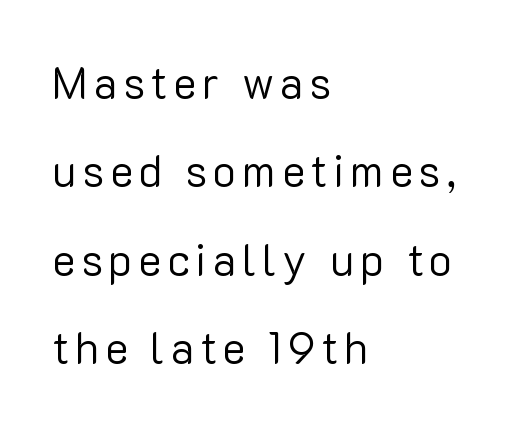
Q: Is the text bold? A: No.
Q: Is the text italic (slanted)? A: No, it is upright.
Q: Is the typeface a serif or a sans-serif typeface? A: Sans-serif.
Q: Is the text underlined? A: No.
Q: How is the paragraph aligned? A: Left-aligned.
Q: Is the spacing between lines tight, normal or loose? A: Loose.
Q: Width (condensed, normal, or wide)? A: Normal.
Q: Stroke contrast? A: Low.
Q: x-height? A: Medium.
Q: Monospaced? A: No.
